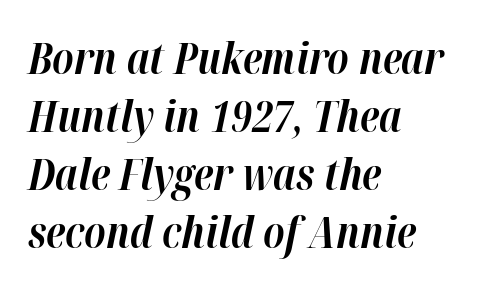
The face used here is proportionally spaced, like ordinary book or web type. Honestly, there is no underline to notice here at all. How heavy is the stroke? Heavy — this is a bold. Characters follow at the spacing the type designer built in. Alignment: flush left.
